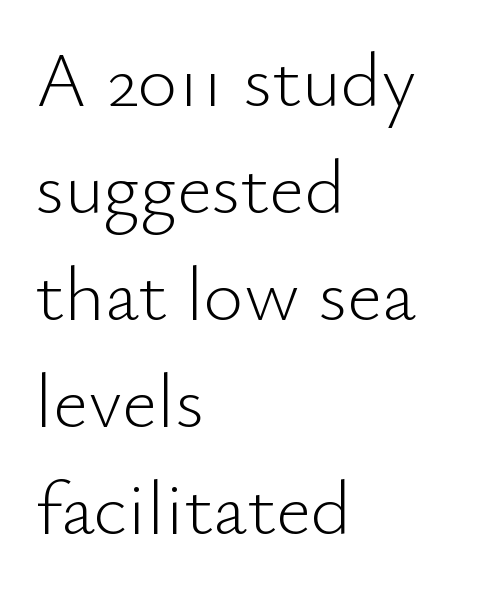
The designer went with a sans here, leaving each stem footless. The strip under each line holds only bare page. Characters remain perfectly vertical along every line. This sample keeps an unexceptional amount of space between lines.
